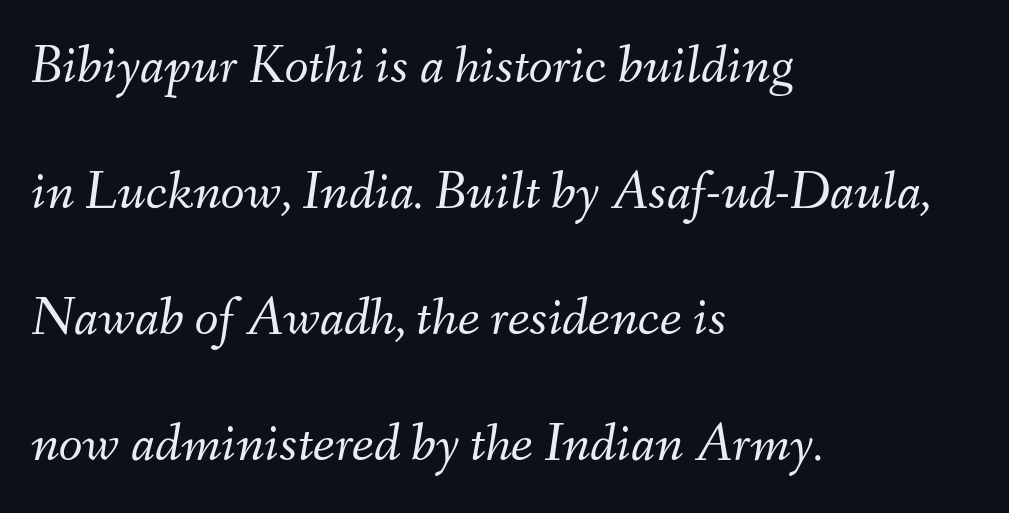
Quick note: underline off. Leading: increased. This sample has the flowing, uneven cadence of proportional lettering. These lines keep a tight, regular rhythm from letter to letter. The face looks like a standard text weight, possibly lighter. The paragraph shown leans on its left margin.
